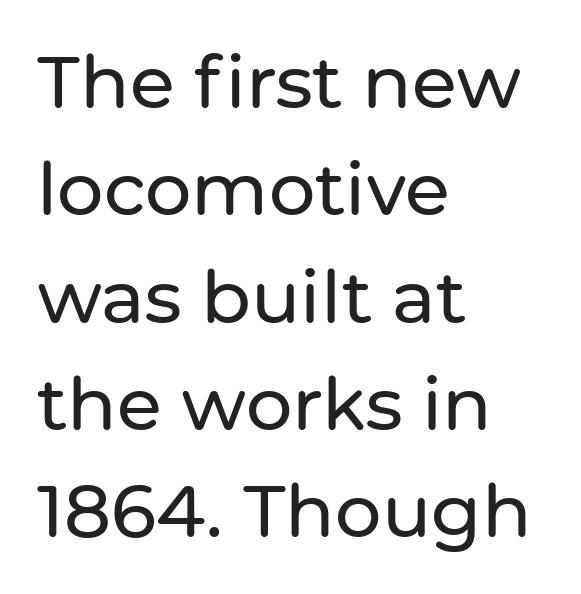
{"serif": "no", "italic": "no", "width": "normal", "stroke_contrast": "low", "x_height": "medium", "monospaced": "no", "underline": "no", "align": "left", "line_spacing": "normal", "line_spacing_ratio": 1.47, "letter_spacing": "normal", "letter_spacing_em": 0.0, "glyph_px": 73}
